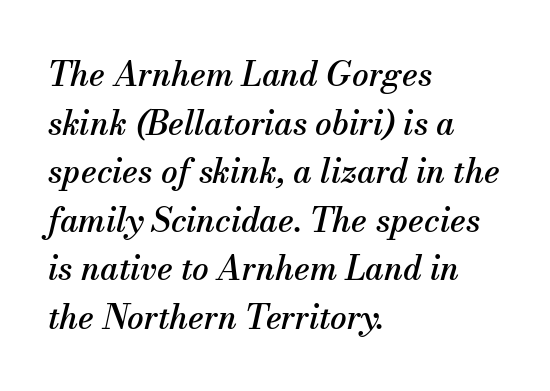
{"serif": "yes", "italic": "yes", "lean": "right", "slant_degrees": 13, "width": "normal", "stroke_contrast": "medium", "x_height": "small", "monospaced": "no", "underline": "no", "align": "left", "line_spacing": "normal", "line_spacing_ratio": 1.47, "letter_spacing": "normal", "letter_spacing_em": 0.0, "glyph_px": 33}
